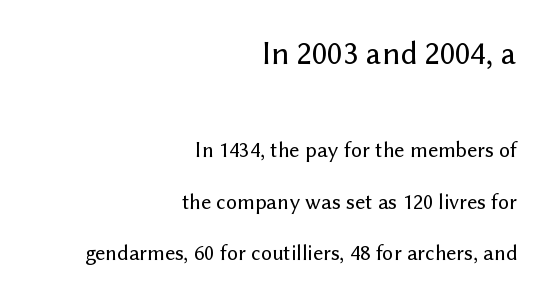
Underlining? Definitely not there. Alignment: flush right. The passage shown is typed in a proportional face where columns would drift. Characters remain perfectly vertical along every line. Larger block? The one above; the one below is distinctly smaller. Observe the absence of serifs on each vertical stroke in this sample.
